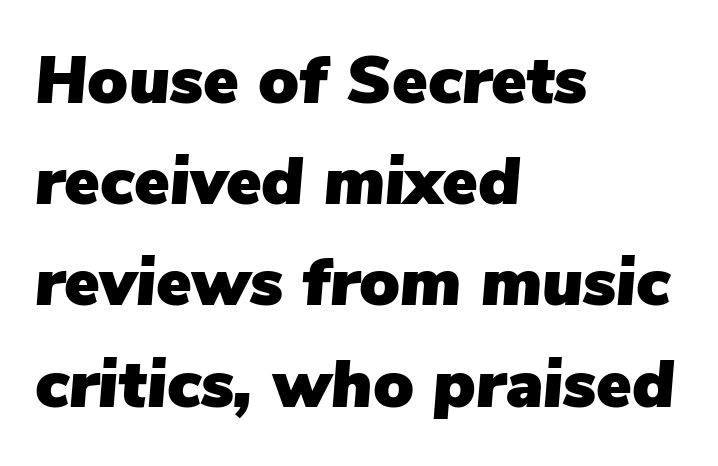
The image shows 67 px text type, italic (leaning right); set left-aligned, normal line spacing (1.51x), normal letter spacing, not underlined; low stroke contrast and a medium x-height.
